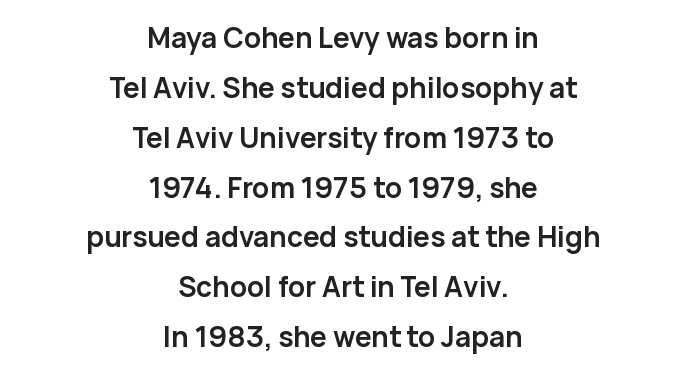
The image shows 28 px semibold sans-serif type, upright; set centered, line spacing 1.78x, normal letter spacing, not underlined; low stroke contrast and a medium x-height.
